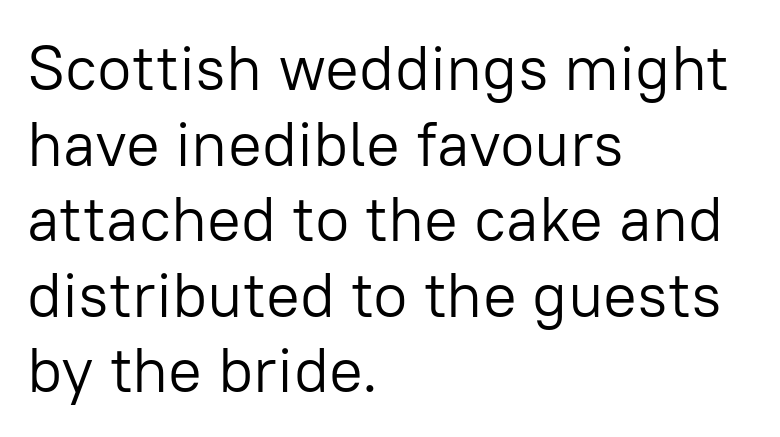
Stems here are at most as thick as an everyday book face. The letterforms sit shoulder to shoulder at normal distance. Ordinary non-slanted type is in use. Where is the straight margin? On the left. You could not count columns in this text — the font is proportionally spaced.
